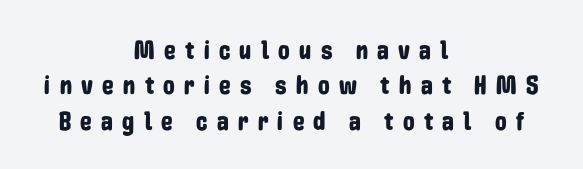
The image shows 26 px text type, upright; set centered, normal line spacing (1.36x), unusually wide letter spacing (+0.36 em), not underlined.
